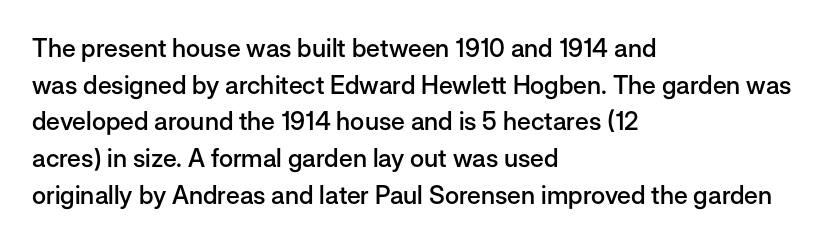
{"italic": "no", "bold": "semi", "underline": "no", "align": "left", "line_spacing": "normal", "line_spacing_ratio": 1.47, "letter_spacing": "normal", "letter_spacing_em": 0.0, "glyph_px": 25}
